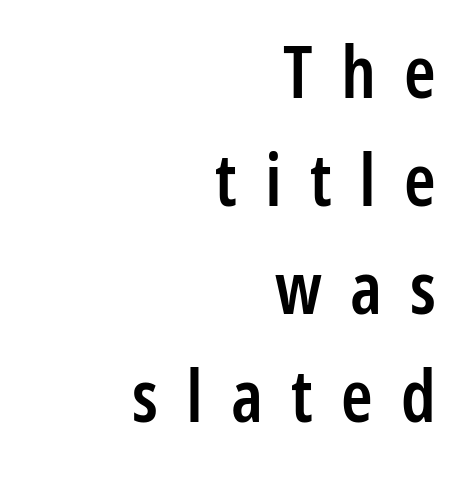
The image shows 72 px semibold, condensed sans-serif type, upright; set right-aligned, normal line spacing (1.5x), unusually wide letter spacing (+0.39 em), not underlined; low stroke contrast and a medium x-height.
